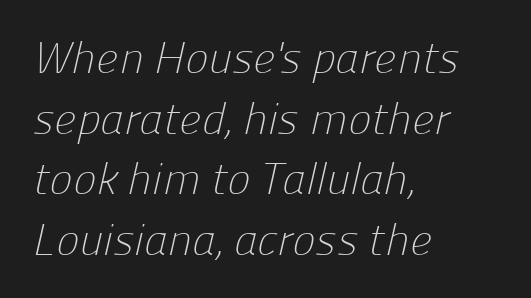
Q: Is the text bold? A: No.
Q: Is the typeface a serif or a sans-serif typeface? A: Sans-serif.
Q: Is the text underlined? A: No.
Q: How is the paragraph aligned? A: Left-aligned.
Q: Is the spacing between letters normal or unusually wide? A: Normal.
Q: Is the spacing between lines tight, normal or loose? A: Normal.
Q: Width (condensed, normal, or wide)? A: Normal.
Q: Stroke contrast? A: Low.
Q: x-height? A: Medium.
Q: Monospaced? A: No.
